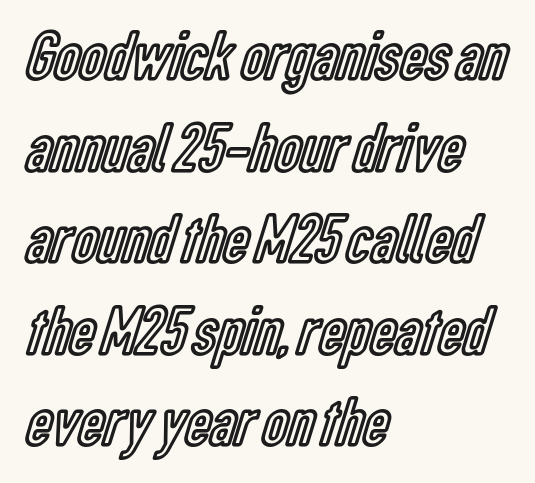
The strip under each line holds only bare page. Letter spacing: default. Visually the block forms a straight wall on the left and a jagged coastline on the right. Students, observe: this is what conventionally led text looks like.
